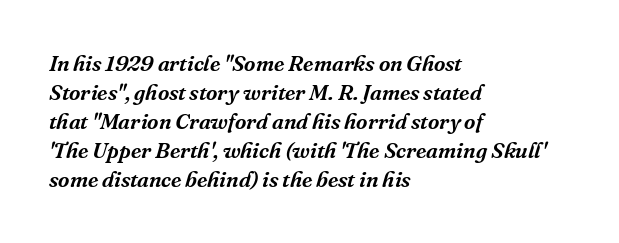
Would a proofreader flag this as italicized? Yes. Type without underlining. Inter-character spacing is left at the font's built-in metrics. This rendering uses left alignment, leaving the right contour irregular. The line-height multiplier appears to be the usual default.
